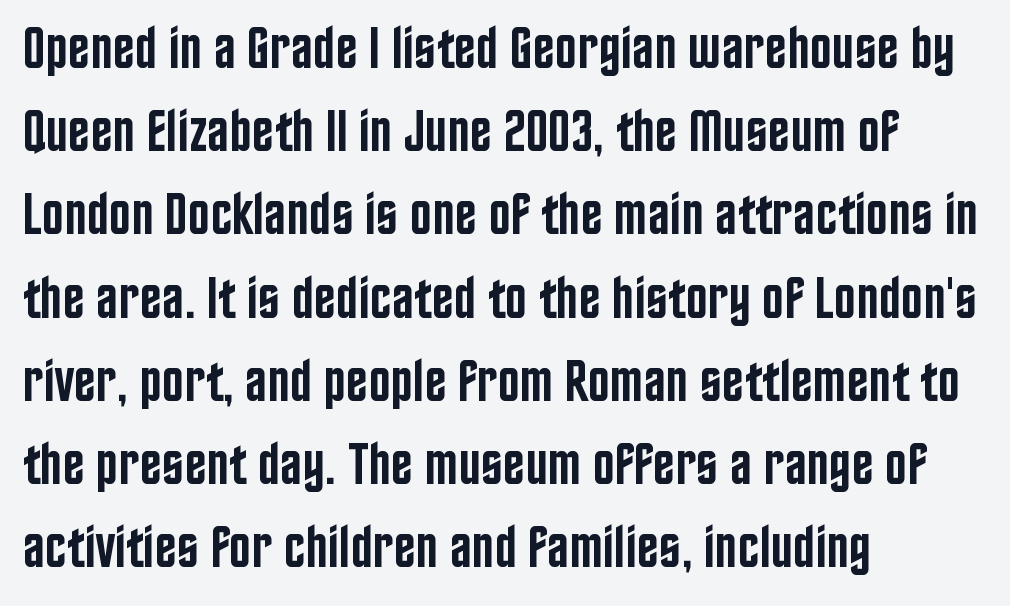
The image shows 59 px semibold, condensed sans-serif type, upright; set left-aligned, normal line spacing (1.41x), normal letter spacing, not underlined; low stroke contrast and a large x-height.
